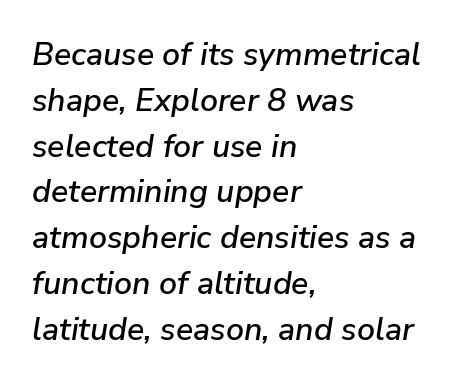
Q: Is the text italic (slanted)? A: Yes, it leans right by about 9 degrees.
Q: Is the text underlined? A: No.
Q: How is the paragraph aligned? A: Left-aligned.
Q: Is the spacing between letters normal or unusually wide? A: Normal.
Q: Is the spacing between lines tight, normal or loose? A: Normal.
Q: Width (condensed, normal, or wide)? A: Normal.
Q: Stroke contrast? A: Low.
Q: x-height? A: Medium.
Q: Monospaced? A: No.
